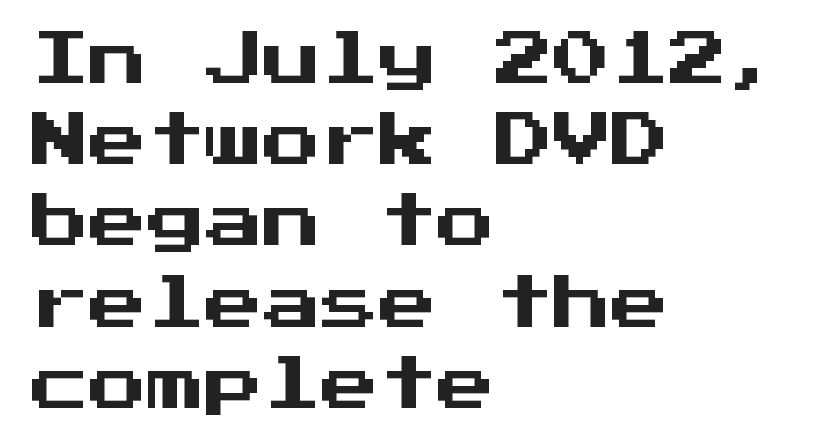
Q: Is the text italic (slanted)? A: No, it is upright.
Q: Is the typeface a serif or a sans-serif typeface? A: Sans-serif.
Q: Is the text underlined? A: No.
Q: How is the paragraph aligned? A: Left-aligned.
Q: Is the spacing between letters normal or unusually wide? A: Normal.
Q: Is the spacing between lines tight, normal or loose? A: Normal.
Q: Width (condensed, normal, or wide)? A: Normal.
Q: Stroke contrast? A: Medium.
Q: x-height? A: Medium.
Q: Monospaced? A: Yes.
